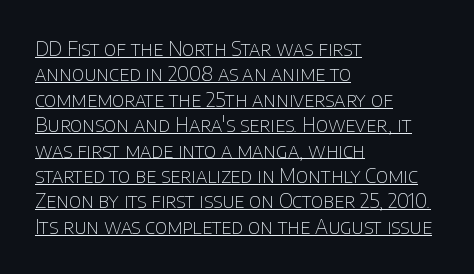
The image shows 20 px text type, upright; set left-aligned, normal line spacing (1.27x), normal letter spacing, underlined.
